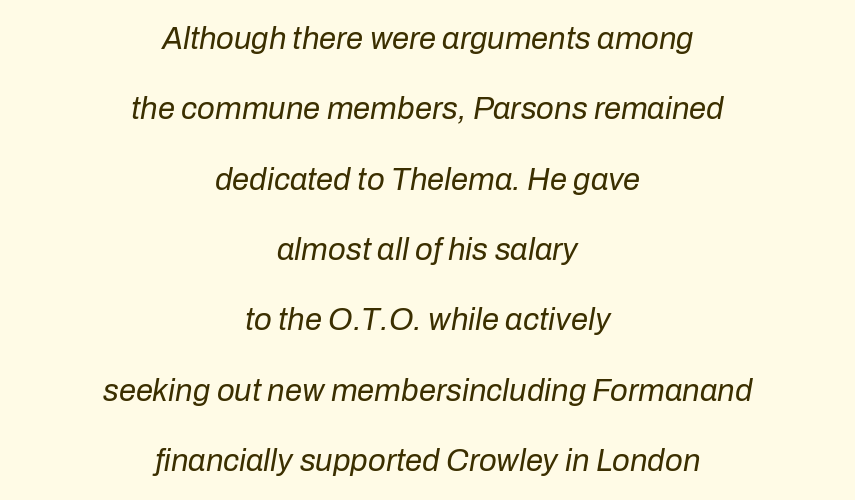
Caption: face not bold, strokes unweighted. Look at the tracking — it's just the regular setting, nothing added. The rendering uses natural spacing where letterforms have individual widths. Plain, unruled lines of type. Students, observe: this is what heavily led, spacious text looks like. The rendering positions every line midway between the sides.
